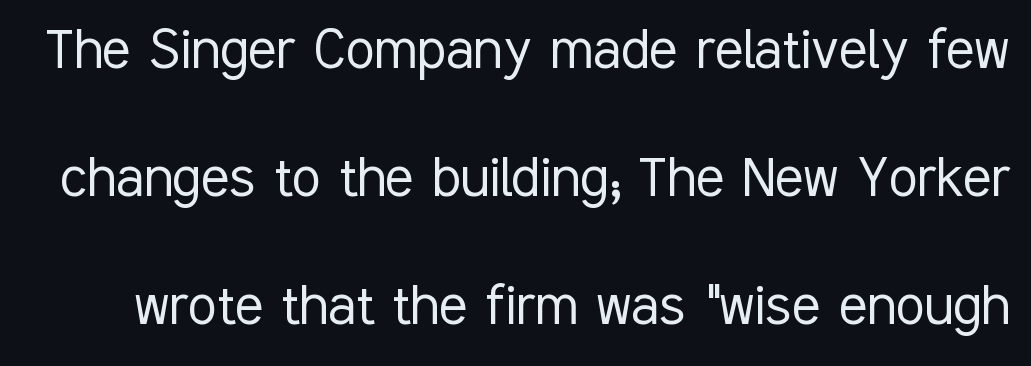
{"serif": "no", "italic": "no", "bold": "no", "weight": "light", "width": "condensed", "stroke_contrast": "low", "x_height": "medium", "monospaced": "no", "underline": "no", "line_spacing": "loose", "line_spacing_ratio": 1.94, "letter_spacing": "normal", "letter_spacing_em": 0.0, "glyph_px": 66}
